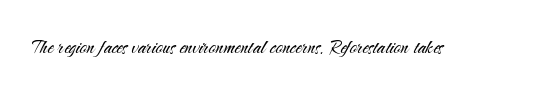
Q: Is the text bold? A: No.
Q: Is the text italic (slanted)? A: Yes.
Q: Is the text underlined? A: No.
Q: Is the spacing between letters normal or unusually wide? A: Normal.
